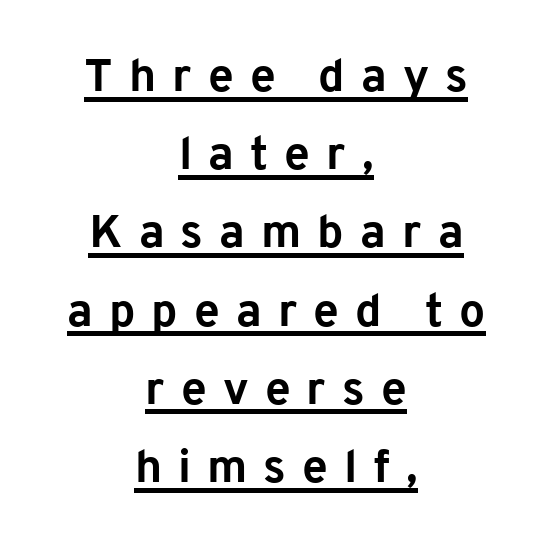
Q: Is the text bold? A: Yes.
Q: Is the text italic (slanted)? A: No, it is upright.
Q: Is the typeface a serif or a sans-serif typeface? A: Sans-serif.
Q: Is the text underlined? A: Yes.
Q: How is the paragraph aligned? A: Centered.
Q: Is the spacing between letters normal or unusually wide? A: Unusually wide.
Q: Is the spacing between lines tight, normal or loose? A: Normal.
Q: Width (condensed, normal, or wide)? A: Normal.
Q: Stroke contrast? A: Low.
Q: x-height? A: Medium.
Q: Monospaced? A: No.
